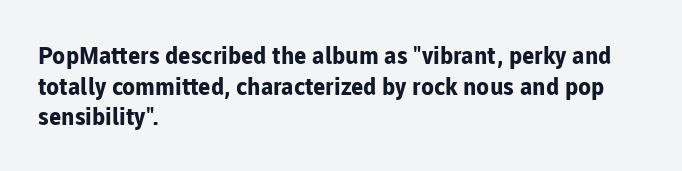
The image shows 24 px bold type, upright; set left-aligned, normal line spacing (1.28x), normal letter spacing, not underlined.
